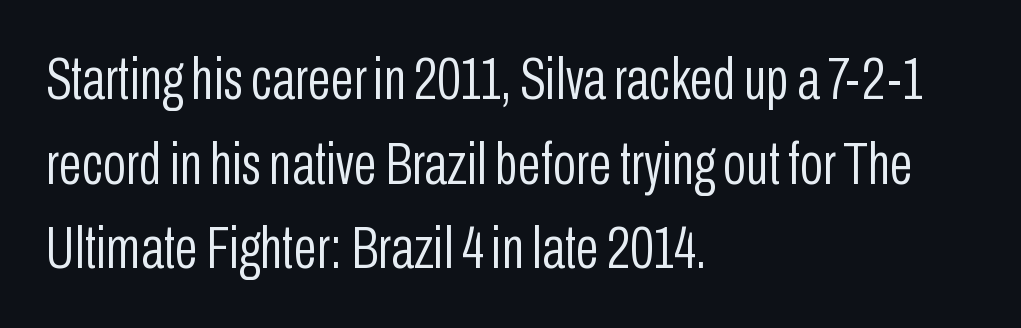
Q: Is the text bold? A: No.
Q: Is the text italic (slanted)? A: No, it is upright.
Q: Is the typeface a serif or a sans-serif typeface? A: Sans-serif.
Q: Is the text underlined? A: No.
Q: How is the paragraph aligned? A: Left-aligned.
Q: Is the spacing between letters normal or unusually wide? A: Normal.
Q: Is the spacing between lines tight, normal or loose? A: Normal.
Q: Width (condensed, normal, or wide)? A: Condensed.
Q: Stroke contrast? A: Low.
Q: x-height? A: Medium.
Q: Monospaced? A: No.
